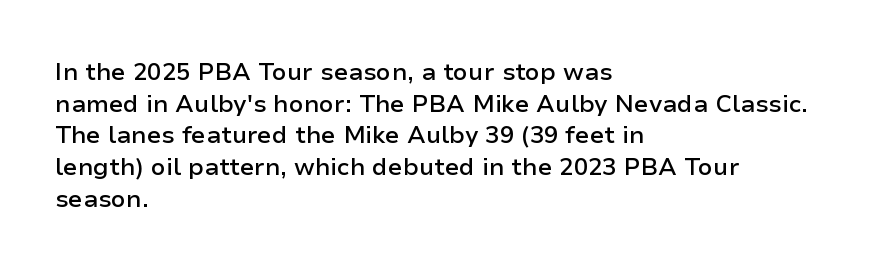
{"italic": "no", "bold": "semi", "underline": "no", "align": "left", "line_spacing": "normal", "line_spacing_ratio": 1.32, "letter_spacing": "normal", "letter_spacing_em": 0.0, "glyph_px": 24}
